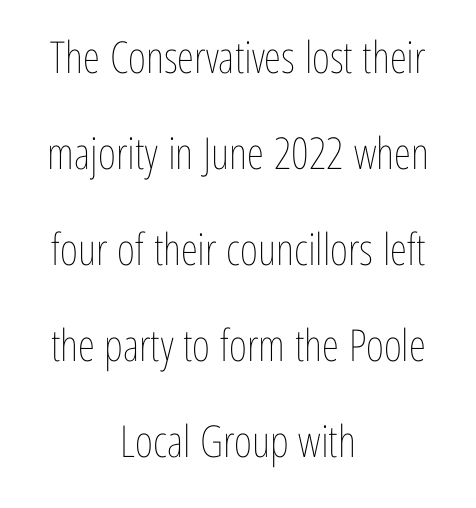
Q: Is the text bold? A: No.
Q: Is the text italic (slanted)? A: No, it is upright.
Q: Is the text underlined? A: No.
Q: How is the paragraph aligned? A: Centered.
Q: Is the spacing between letters normal or unusually wide? A: Normal.
Q: Is the spacing between lines tight, normal or loose? A: Loose.
Q: Width (condensed, normal, or wide)? A: Condensed.
Q: Stroke contrast? A: Low.
Q: x-height? A: Medium.
Q: Monospaced? A: No.
